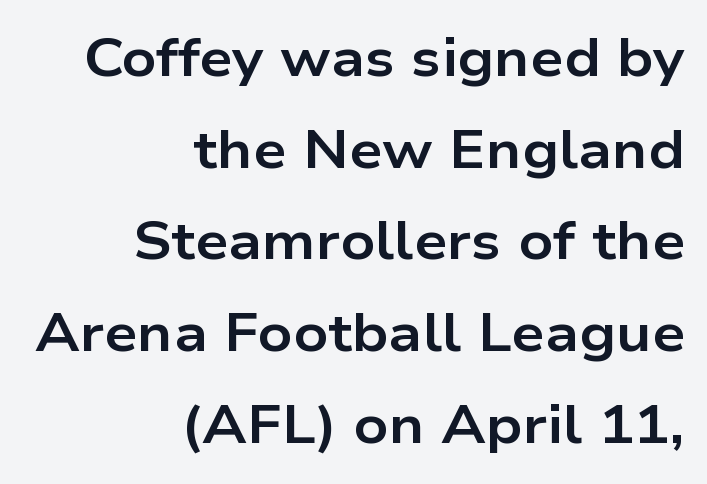
Q: Is the text bold? A: Yes.
Q: Is the text italic (slanted)? A: No, it is upright.
Q: Is the typeface a serif or a sans-serif typeface? A: Sans-serif.
Q: Is the text underlined? A: No.
Q: How is the paragraph aligned? A: Right-aligned.
Q: Is the spacing between letters normal or unusually wide? A: Normal.
Q: Width (condensed, normal, or wide)? A: Wide.
Q: Stroke contrast? A: Low.
Q: x-height? A: Medium.
Q: Monospaced? A: No.
